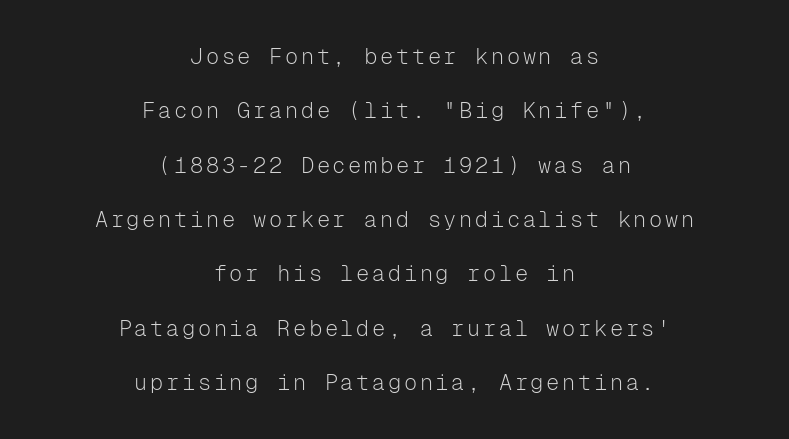
The passage shown is not underscored anywhere. Is the block centered? Yes — each line is placed symmetrically about the middle. These lines stand farther apart than default settings would place them. When letters stand straight like this, we call the style roman or upright. The font sits on the lighter half of the weight spectrum, regular included.
